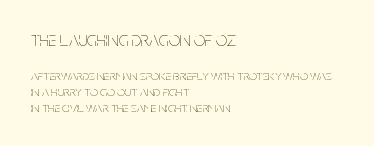
Q: Is the text bold? A: No.
Q: Is the text italic (slanted)? A: No, it is upright.
Q: Is the text underlined? A: No.
Q: How is the paragraph aligned? A: Left-aligned.
Q: Is the spacing between letters normal or unusually wide? A: Normal.
Q: Is the spacing between lines tight, normal or loose? A: Tight.
Q: Which block of text is set in a larger size, the first (top) or the second (bottom)? A: The first (top) one.
